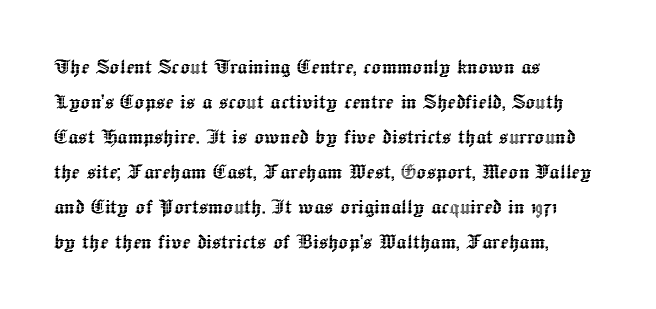
The image shows 25 px text type, upright; set left-aligned, normal line spacing (1.4x), normal letter spacing, not underlined.
